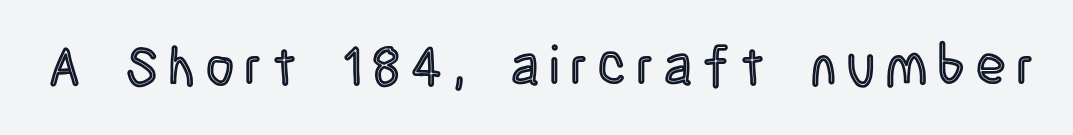
The image shows 54 px condensed type, upright; set unusually wide letter spacing (+0.21 em), not underlined; a large x-height.
